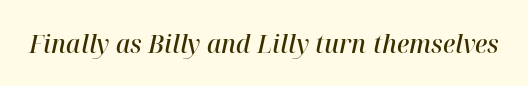
Q: Is the text bold? A: Semi-bold.
Q: Is the text italic (slanted)? A: Yes, it leans right by about 12 degrees.
Q: Is the text underlined? A: No.
Q: Is the spacing between letters normal or unusually wide? A: Normal.
